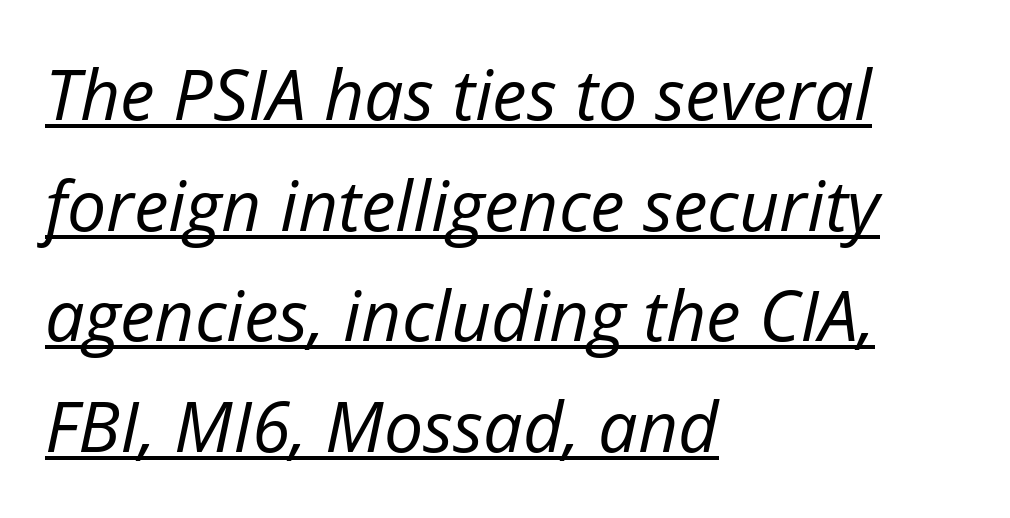
Characters follow at the spacing the type designer built in. Stems and bowls with no extra thickness — not bold. A student would call this left alignment; a typographer would say flush left, rag right. If you drew a line through each stem, it would be angled. Looks like regular typesetting: each glyph gets only the width it needs.
